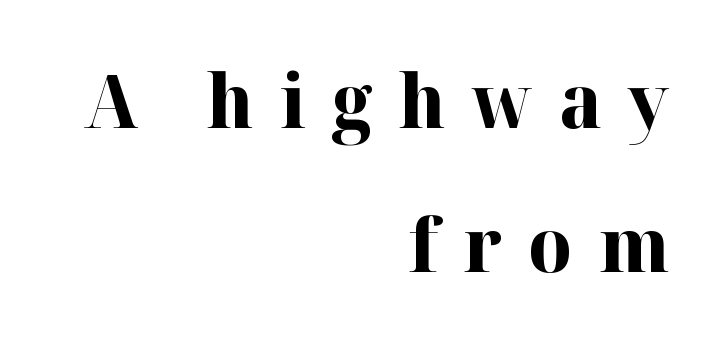
Does the weight exceed regular? Yes, all the way to bold. Is the block centered? No — it sits flush against the right margin. Unlike italic type, these characters show no tilt at all. The face used here is proportionally spaced, like ordinary book or web type. This rendering features lettering with no underline.
